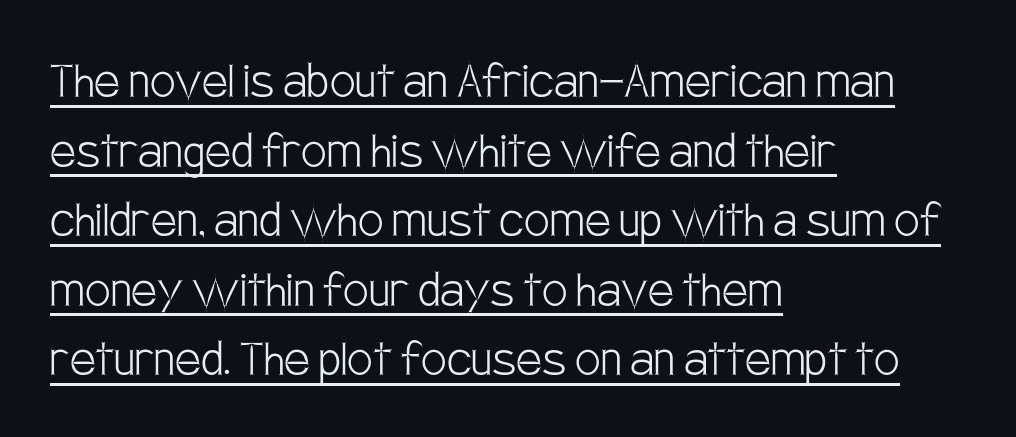
Q: Is the text bold? A: No.
Q: Is the text italic (slanted)? A: No, it is upright.
Q: Is the typeface a serif or a sans-serif typeface? A: Sans-serif.
Q: Is the text underlined? A: Yes.
Q: How is the paragraph aligned? A: Left-aligned.
Q: Is the spacing between letters normal or unusually wide? A: Normal.
Q: Width (condensed, normal, or wide)? A: Condensed.
Q: Stroke contrast? A: Low.
Q: x-height? A: Large.
Q: Monospaced? A: No.
